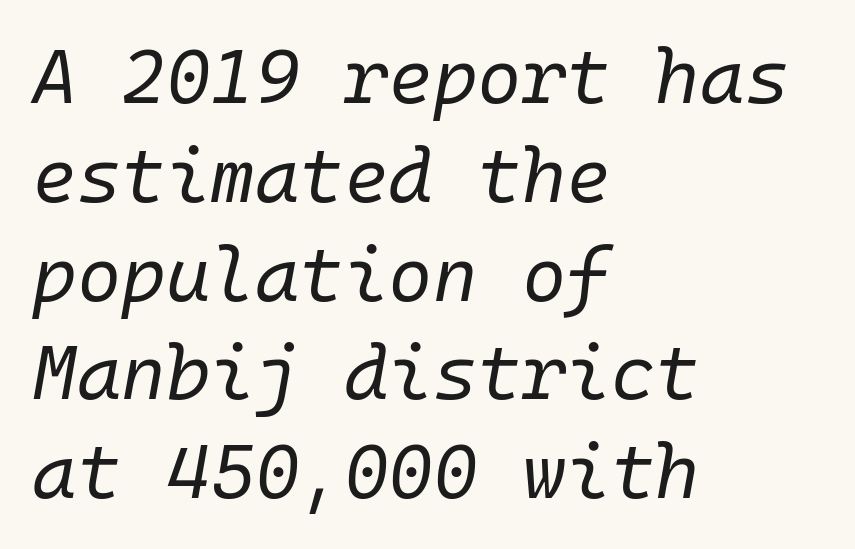
Q: Is the text bold? A: No.
Q: Is the text italic (slanted)? A: Yes, it leans right by about 10 degrees.
Q: Is the text underlined? A: No.
Q: How is the paragraph aligned? A: Left-aligned.
Q: Is the spacing between letters normal or unusually wide? A: Normal.
Q: Is the spacing between lines tight, normal or loose? A: Normal.
Q: Width (condensed, normal, or wide)? A: Normal.
Q: Stroke contrast? A: Low.
Q: x-height? A: Medium.
Q: Monospaced? A: Yes.
